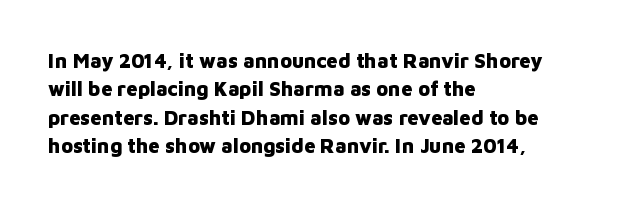
{"italic": "no", "bold": "yes", "underline": "no", "align": "left", "line_spacing": "normal", "line_spacing_ratio": 1.42, "letter_spacing": "normal", "letter_spacing_em": 0.0, "glyph_px": 20}
